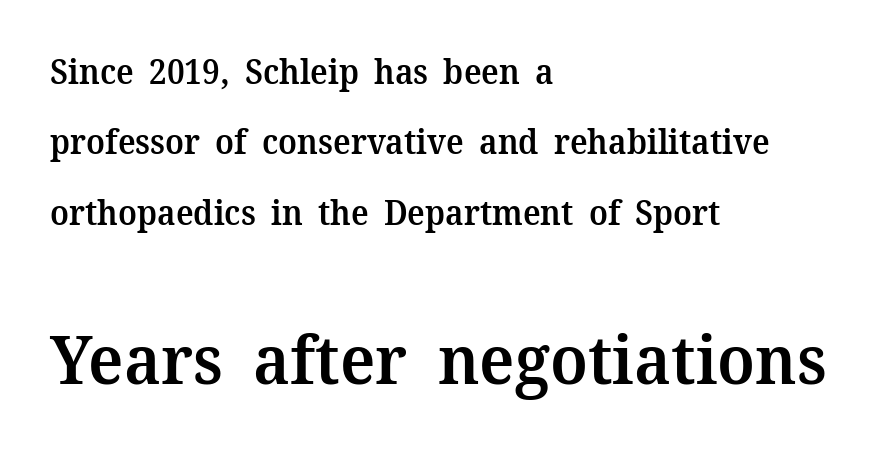
{"serif": "yes", "italic": "no", "bold": "semi", "weight": "semibold", "width": "normal", "stroke_contrast": "medium", "x_height": "medium", "monospaced": "no", "underline": "no", "align": "left", "line_spacing": "loose", "line_spacing_ratio": 2.07, "letter_spacing": "normal", "letter_spacing_em": 0.0, "larger_block": "second", "size_ratio": 2.0, "glyph_px": 68}
